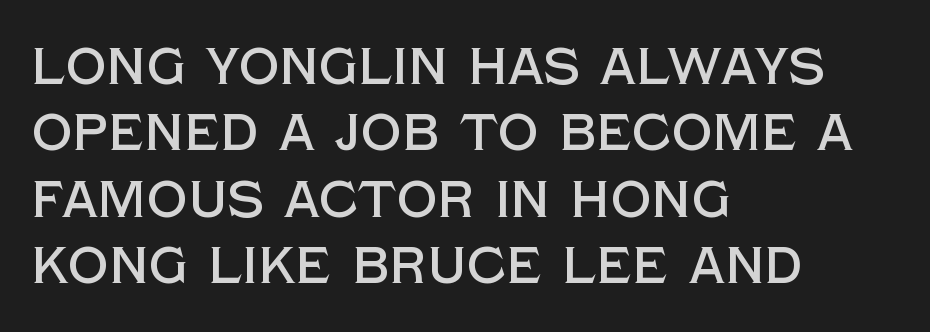
Q: Is the text italic (slanted)? A: No, it is upright.
Q: Is the typeface a serif or a sans-serif typeface? A: Sans-serif.
Q: Is the text underlined? A: No.
Q: How is the paragraph aligned? A: Left-aligned.
Q: Is the spacing between letters normal or unusually wide? A: Normal.
Q: Is the spacing between lines tight, normal or loose? A: Normal.
Q: Width (condensed, normal, or wide)? A: Normal.
Q: x-height? A: Large.
Q: Monospaced? A: No.
